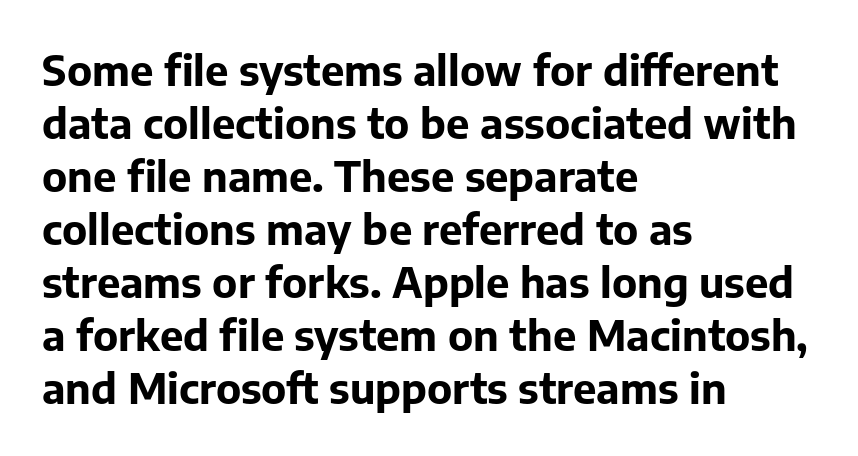
If you measured baseline to baseline, you'd find a middling distance. Do the characters align in a grid? No, the font is proportional. The characters display no serif detailing; their extremities are plain. No italicization has been applied; the sample stays upright.
